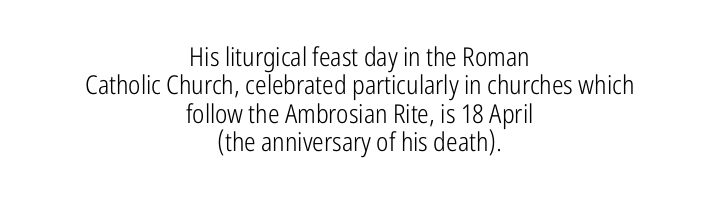
No italicization has been applied; the sample stays upright. The strokes are not fattened; the text isn't bold. Letters rest on an invisible, unmarked baseline. A student would call this center alignment; a typographer would say set centered.
